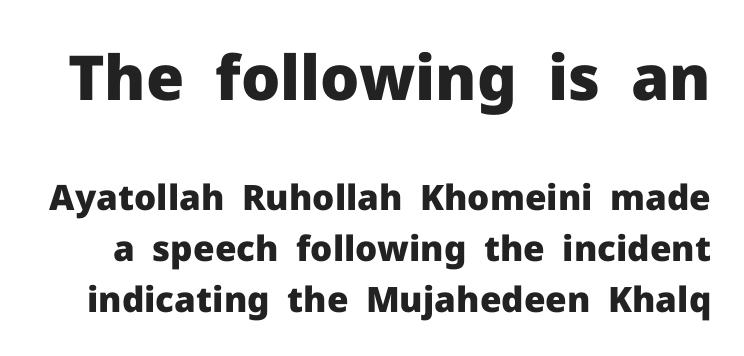
Q: Is the text bold? A: Yes.
Q: Is the text italic (slanted)? A: No, it is upright.
Q: Is the typeface a serif or a sans-serif typeface? A: Sans-serif.
Q: Is the text underlined? A: No.
Q: Is the spacing between letters normal or unusually wide? A: Normal.
Q: Is the spacing between lines tight, normal or loose? A: Normal.
Q: Which block of text is set in a larger size, the first (top) or the second (bottom)? A: The first (top) one.
Q: Width (condensed, normal, or wide)? A: Normal.
Q: Stroke contrast? A: Low.
Q: x-height? A: Medium.
Q: Monospaced? A: No.
